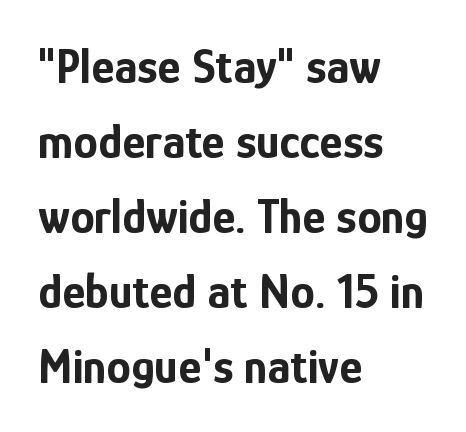
The image shows 49 px bold, condensed sans-serif type, upright; set left-aligned, normal line spacing (1.53x), normal letter spacing, not underlined; low stroke contrast and a medium x-height.
